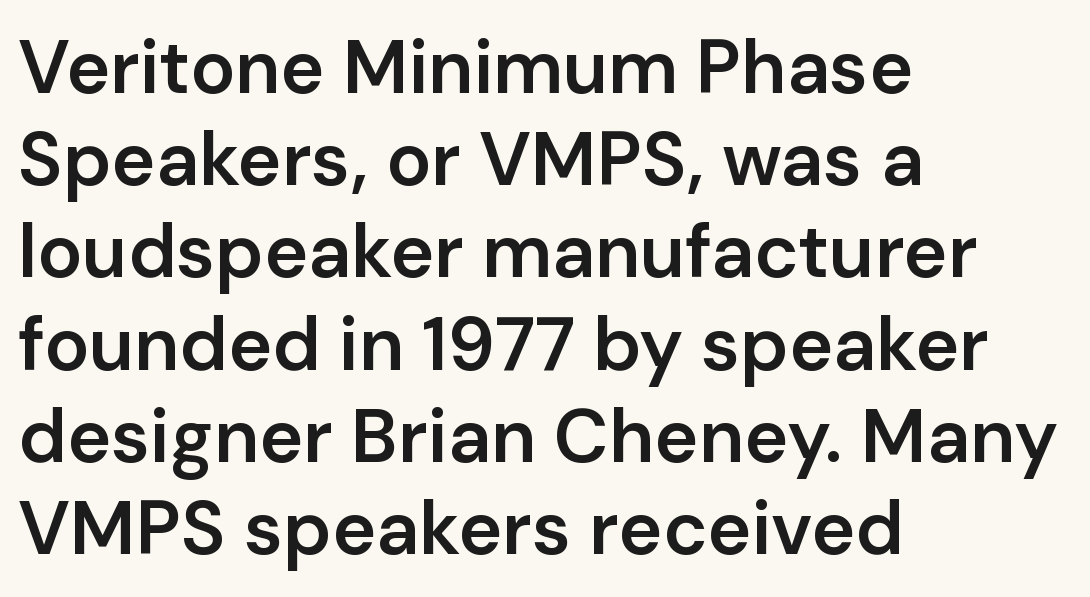
Q: Is the text bold? A: Semi-bold.
Q: Is the text italic (slanted)? A: No, it is upright.
Q: Is the typeface a serif or a sans-serif typeface? A: Sans-serif.
Q: Is the text underlined? A: No.
Q: How is the paragraph aligned? A: Left-aligned.
Q: Is the spacing between letters normal or unusually wide? A: Normal.
Q: Width (condensed, normal, or wide)? A: Normal.
Q: Stroke contrast? A: Low.
Q: x-height? A: Medium.
Q: Monospaced? A: No.
